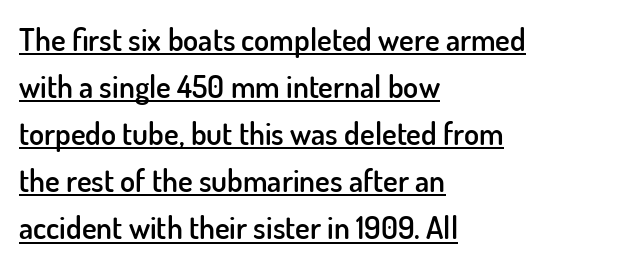
The image shows 31 px semibold sans-serif type, upright; set left-aligned, normal line spacing (1.52x), normal letter spacing, underlined; low stroke contrast and a small x-height.
